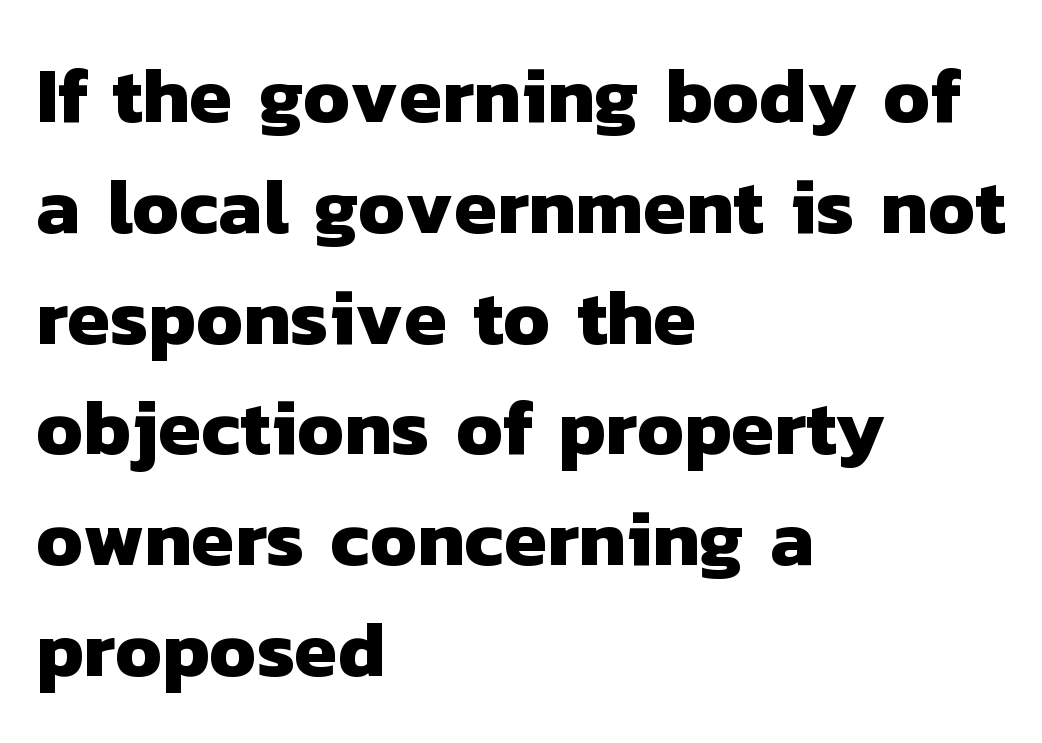
A normal amount of white space separates one row of letters from the next. Examine the stroke ends and you'll find no serifs. This rendering uses left alignment, leaving the right contour irregular. Think of a printed novel: that variable character pitch is what you see here.
